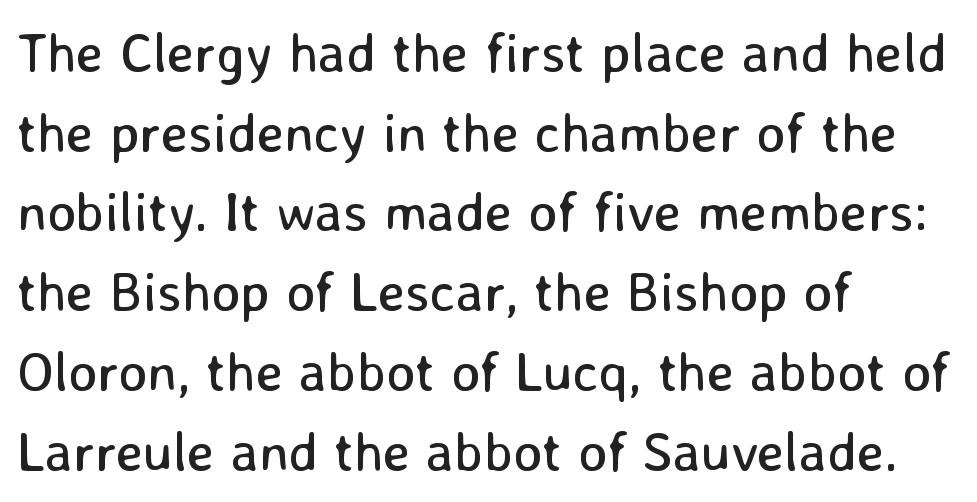
The image shows 55 px regular-weight sans-serif type, upright; set left-aligned, normal line spacing (1.45x), normal letter spacing, not underlined; low stroke contrast and a medium x-height.
